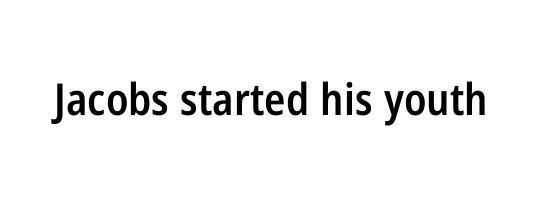
Compared with an ordinary text face, these strokes are moderately heavier — a semibold. The letters advance in unequal steps, a hallmark of proportional type. Letter spacing: default. This rendering employs a face without finishing strokes, i.e., a sans-serif. A roman cut, with each character standing at attention. Descenders are the only things crossing below the line.
